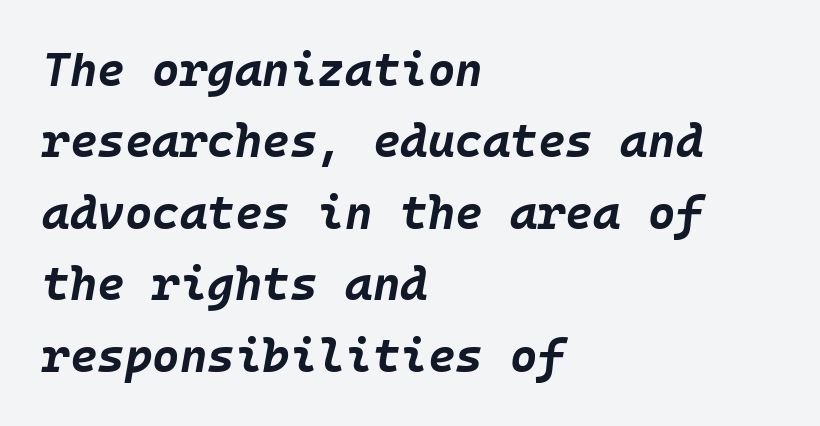
The image shows 47 px bold type, italic (leaning right); set left-aligned, normal line spacing (1.52x), normal letter spacing, not underlined; low stroke contrast and a large x-height.
